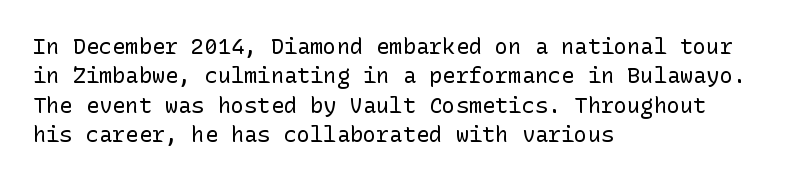
Q: Is the text bold? A: No.
Q: Is the text italic (slanted)? A: No, it is upright.
Q: Is the text underlined? A: No.
Q: How is the paragraph aligned? A: Left-aligned.
Q: Is the spacing between letters normal or unusually wide? A: Normal.
Q: Is the spacing between lines tight, normal or loose? A: Normal.
